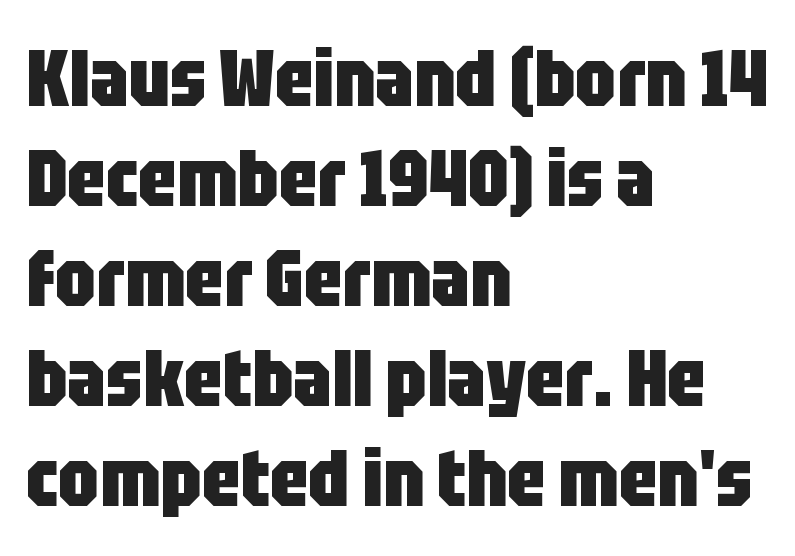
The image shows 80 px heavy, condensed sans-serif type, upright; set left-aligned, normal line spacing (1.25x), normal letter spacing, not underlined; low stroke contrast and a large x-height.
